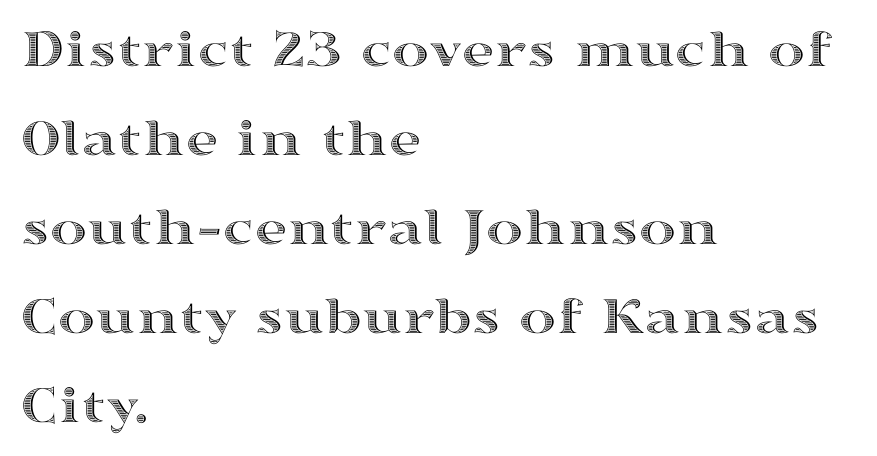
The image shows 56 px wide type, upright; set left-aligned, normal line spacing (1.59x), normal letter spacing, not underlined; a medium x-height.
